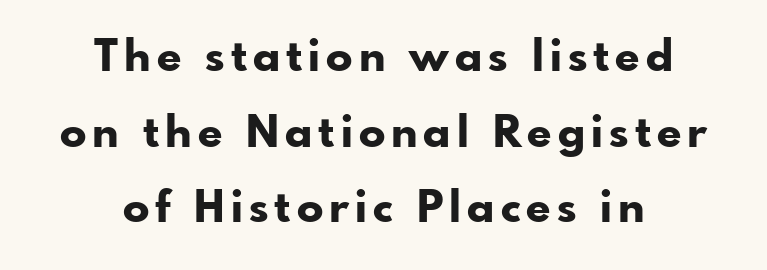
{"serif": "no", "italic": "no", "bold": "yes", "weight": "bold", "width": "normal", "stroke_contrast": "low", "x_height": "small", "monospaced": "no", "underline": "no", "align": "center", "line_spacing_ratio": 1.72, "glyph_px": 44}
